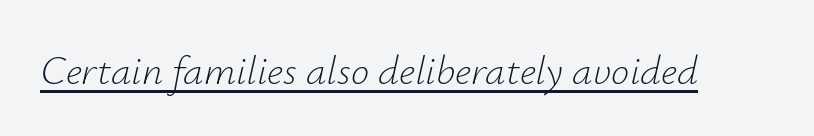
Q: Is the text bold? A: No.
Q: Is the text italic (slanted)? A: Yes, it leans right by about 12 degrees.
Q: Is the text underlined? A: Yes.
Q: Is the spacing between letters normal or unusually wide? A: Normal.
Q: Width (condensed, normal, or wide)? A: Normal.
Q: Stroke contrast? A: Low.
Q: x-height? A: Small.
Q: Monospaced? A: No.
